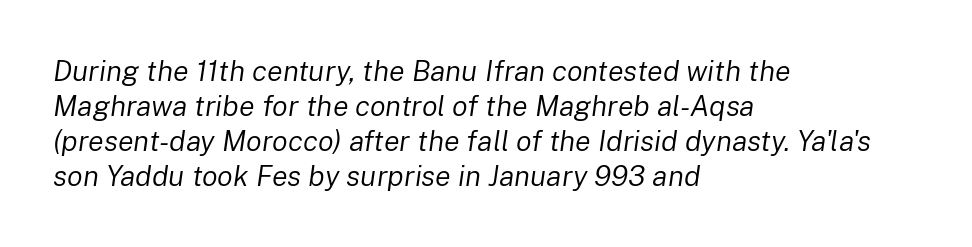
Q: Is the text bold? A: No.
Q: Is the text italic (slanted)? A: Yes, it leans right by about 8 degrees.
Q: Is the text underlined? A: No.
Q: How is the paragraph aligned? A: Left-aligned.
Q: Is the spacing between letters normal or unusually wide? A: Normal.
Q: Width (condensed, normal, or wide)? A: Normal.
Q: Stroke contrast? A: Low.
Q: x-height? A: Medium.
Q: Monospaced? A: No.
